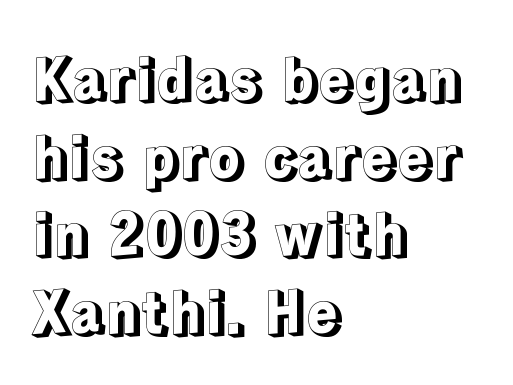
{"italic": "no", "width": "normal", "x_height": "medium", "monospaced": "no", "underline": "no", "align": "left", "line_spacing": "normal", "line_spacing_ratio": 1.34, "letter_spacing": "normal", "letter_spacing_em": 0.0, "glyph_px": 58}
